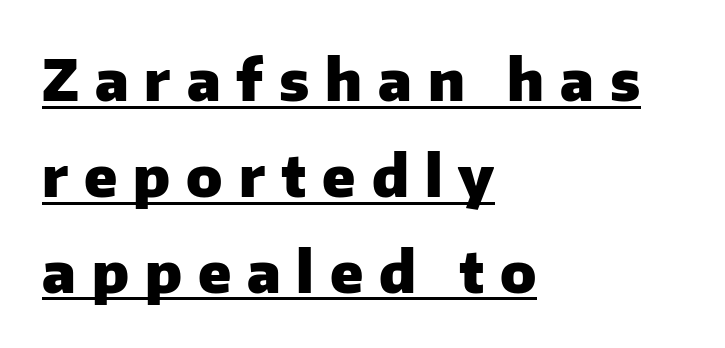
{"serif": "no", "italic": "no", "bold": "yes", "weight": "heavy", "width": "normal", "stroke_contrast": "low", "x_height": "medium", "monospaced": "no", "underline": "yes", "align": "left", "line_spacing": "normal", "line_spacing_ratio": 1.68, "letter_spacing": "wide", "letter_spacing_em": 0.28, "glyph_px": 57}
